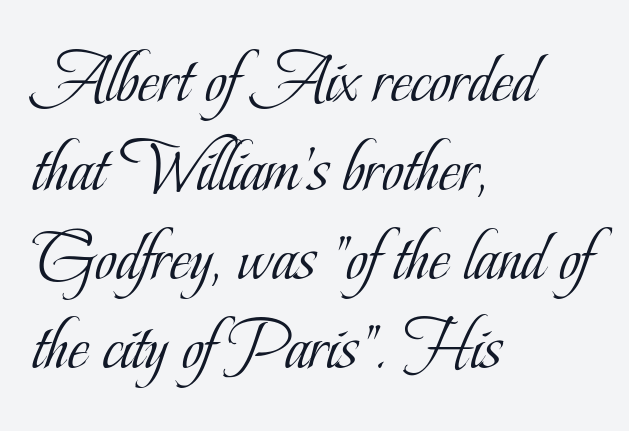
Q: Is the text bold? A: No.
Q: Is the text italic (slanted)? A: Yes.
Q: Is the typeface a serif or a sans-serif typeface? A: Serif.
Q: Is the text underlined? A: No.
Q: How is the paragraph aligned? A: Left-aligned.
Q: Is the spacing between letters normal or unusually wide? A: Normal.
Q: Width (condensed, normal, or wide)? A: Condensed.
Q: Stroke contrast? A: Low.
Q: x-height? A: Small.
Q: Monospaced? A: No.
